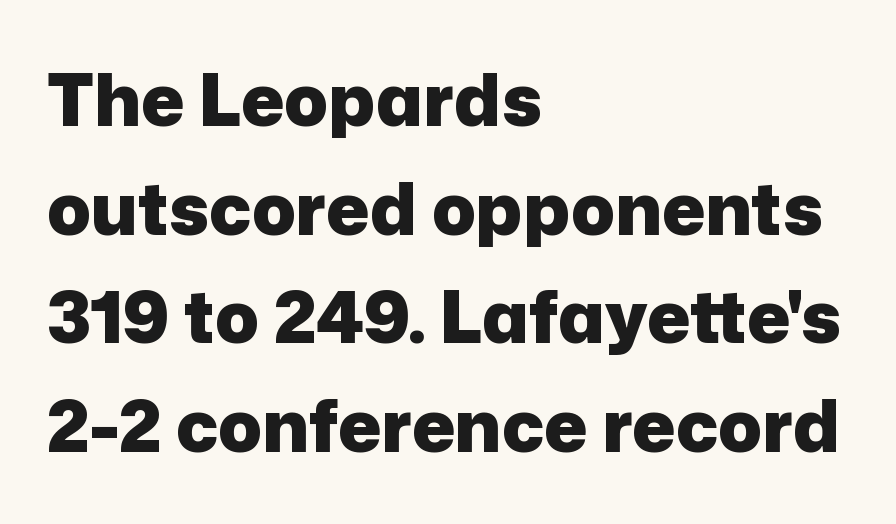
{"serif": "no", "italic": "no", "bold": "yes", "weight": "heavy", "width": "normal", "stroke_contrast": "low", "x_height": "medium", "monospaced": "no", "underline": "no", "align": "left", "line_spacing": "normal", "line_spacing_ratio": 1.51, "letter_spacing": "normal", "letter_spacing_em": 0.0, "glyph_px": 72}
